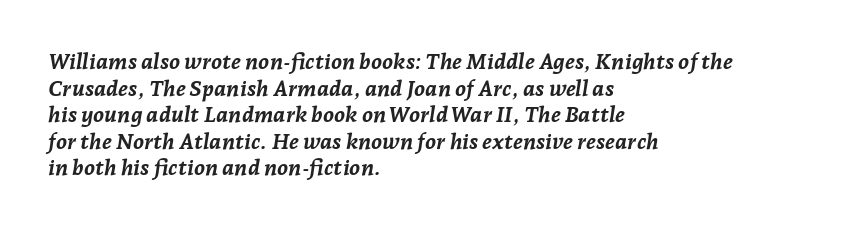
Q: Is the text bold? A: Yes.
Q: Is the text italic (slanted)? A: Yes, it leans right by about 7 degrees.
Q: Is the text underlined? A: No.
Q: How is the paragraph aligned? A: Left-aligned.
Q: Is the spacing between letters normal or unusually wide? A: Normal.
